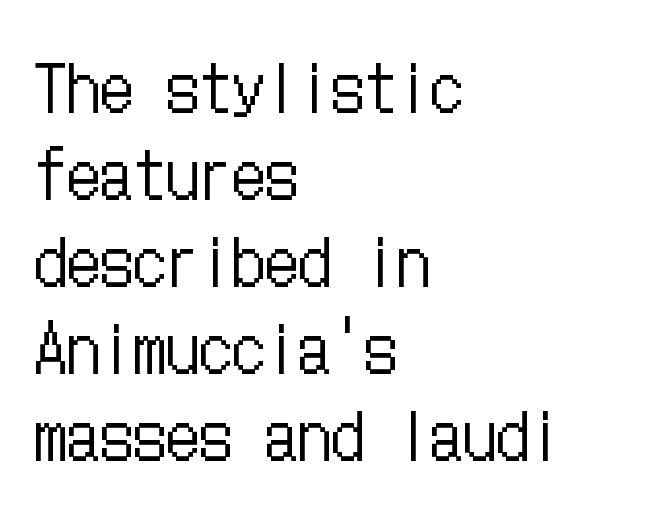
The image shows 66 px regular-weight, condensed type, upright; set left-aligned, normal line spacing (1.32x), normal letter spacing, not underlined; low stroke contrast and a medium x-height.
